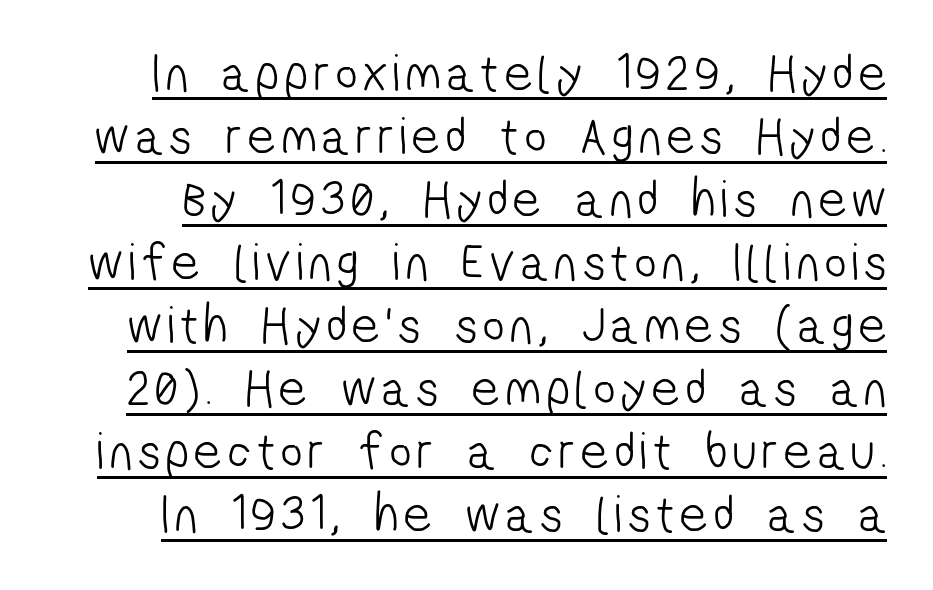
Q: Is the text bold? A: No.
Q: Is the typeface a serif or a sans-serif typeface? A: Sans-serif.
Q: Is the text underlined? A: Yes.
Q: Width (condensed, normal, or wide)? A: Condensed.
Q: Stroke contrast? A: Low.
Q: x-height? A: Medium.
Q: Monospaced? A: No.
